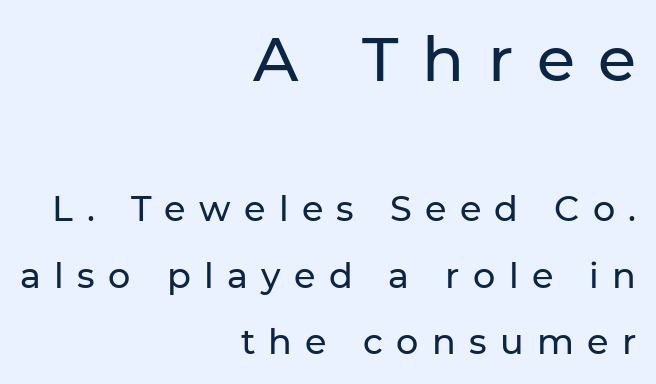
Does the bottom block carry the larger type? No, the top block does. The designer dialed line spacing up above the default. Proportional: the letters do not fall into vertical columns. Short note: letters widely spaced.
